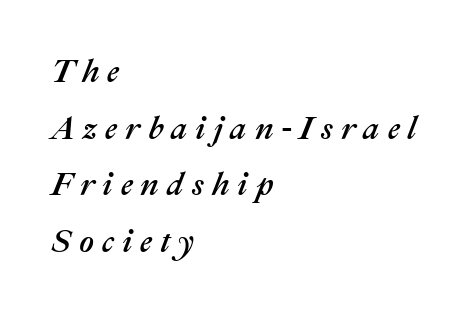
A typesetter would mark this as italic. Looks like regular typesetting: each glyph gets only the width it needs. Words appear elongated and porous because spacing is wide. Type without underlining. All the whitespace from short lines collects on the right.
